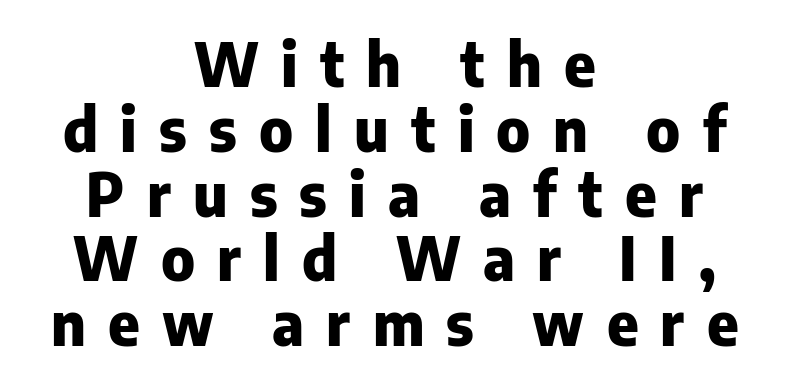
Compared with typical body copy, the letter spacing here is much looser. A bare baseline throughout the passage. Each letter's strokes conclude bluntly, with no projecting serifs. This block would grow much taller if given ordinary leading; it's compressed now. Casual observation: everything's sitting right in the middle. Strokes here are thick enough to call this a true bold.
